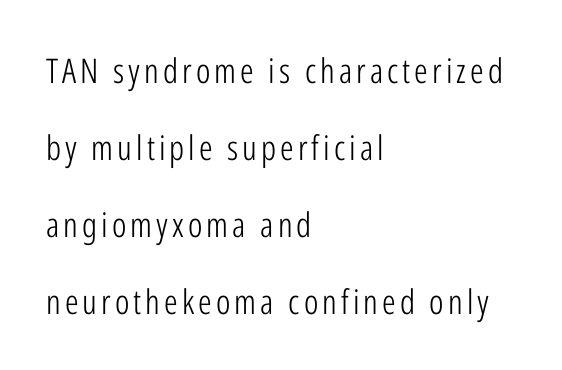
The image shows 34 px light, condensed sans-serif type, upright; set left-aligned, loose line spacing (2.26x), not underlined; low stroke contrast and a medium x-height.
